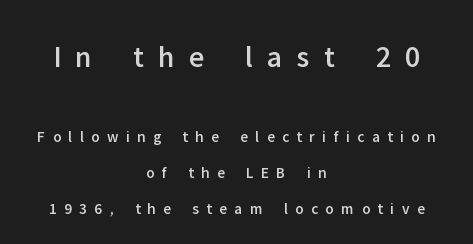
The image shows 31 px sans-serif type, upright; set centered, loose line spacing (2.24x), unusually wide letter spacing (+0.46 em), not underlined; the first (top) block is 1.94x larger; low stroke contrast and a medium x-height.
